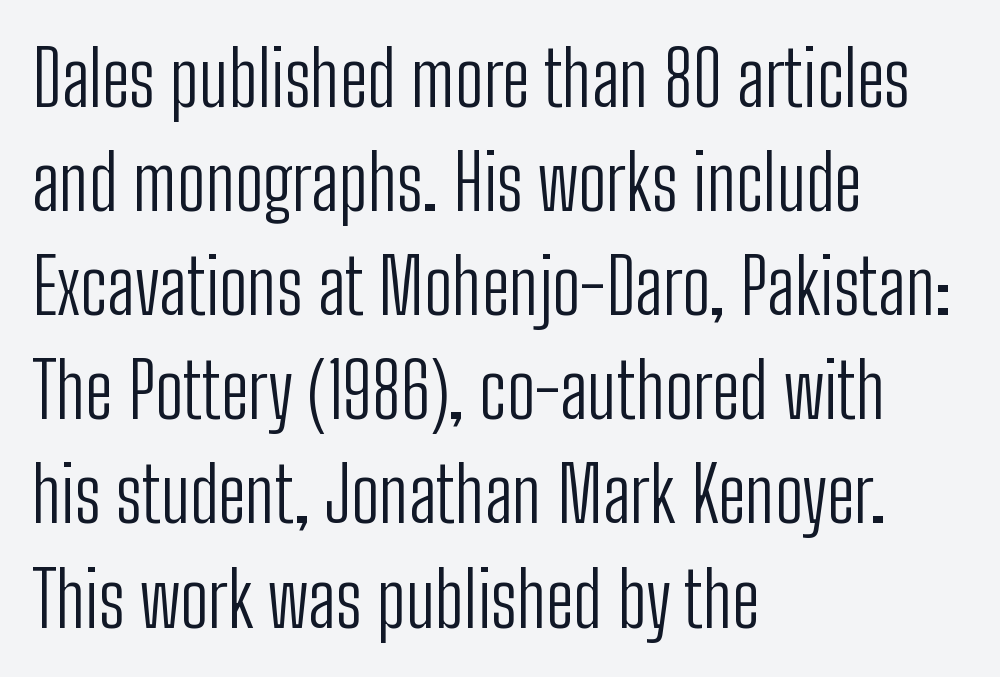
Italic: no, the glyphs are upright roman. Ink coverage per letter is moderate at most. Caption: multi-line text, flush left, ragged right. These lines are composed in type without serifs. Words float on clear page, feet unadorned.
